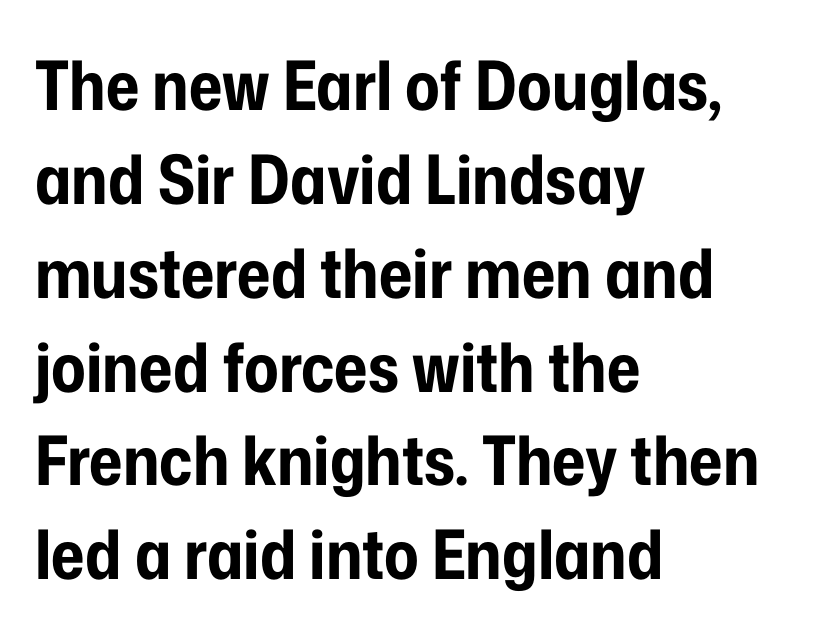
The image shows 68 px bold, condensed sans-serif type, upright; set left-aligned, normal line spacing (1.38x), normal letter spacing, not underlined; low stroke contrast and a medium x-height.
